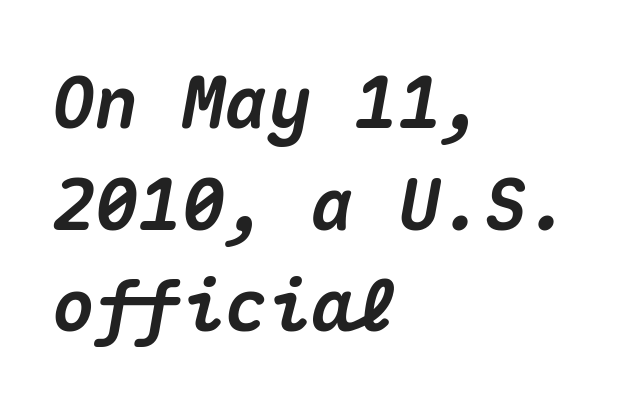
The face used here has a pronounced slope to its letters. Rule under the text: the space is simply empty. Is the type bold? Yes — the strokes are clearly thick and heavy. Spacing verdict: monospaced, one width for all characters. Teacher's note: observe the even left margin — that is flush-left alignment.
